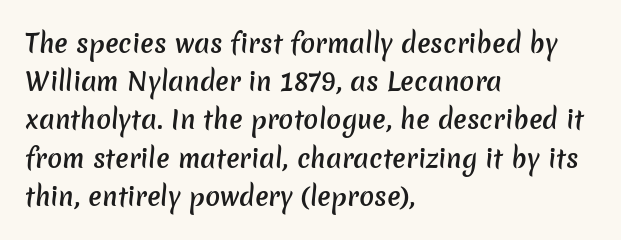
The image shows 25 px text type; set left-aligned, normal line spacing (1.53x), normal letter spacing, not underlined.
